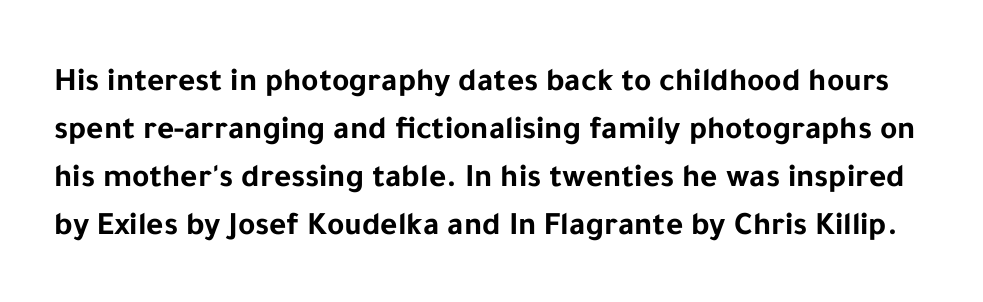
Q: Is the text bold? A: Yes.
Q: Is the text italic (slanted)? A: No, it is upright.
Q: Is the typeface a serif or a sans-serif typeface? A: Sans-serif.
Q: Is the text underlined? A: No.
Q: Is the spacing between letters normal or unusually wide? A: Normal.
Q: Is the spacing between lines tight, normal or loose? A: Normal.
Q: Width (condensed, normal, or wide)? A: Normal.
Q: Stroke contrast? A: Low.
Q: x-height? A: Medium.
Q: Monospaced? A: No.
